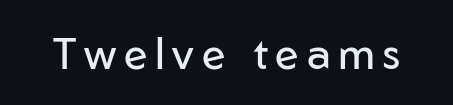
Does the lettering tilt? It doesn't — this is upright. Do the characters align in a grid? No, the font is proportional. Stems here are at most as thick as an everyday book face. Descenders hang freely into open space.
